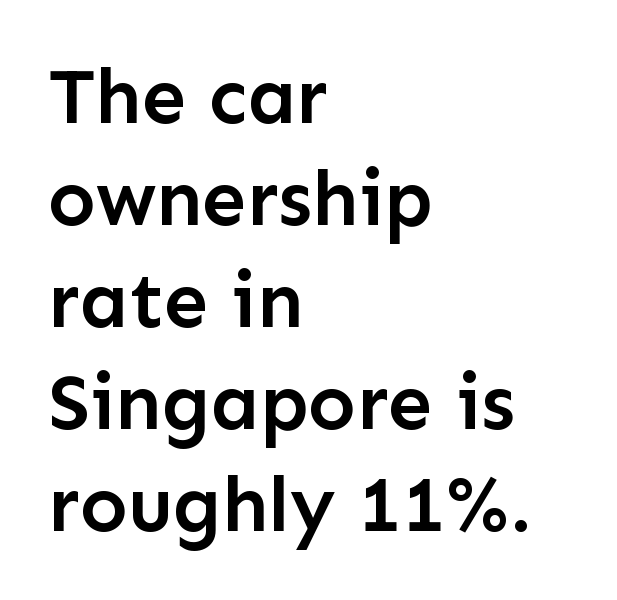
{"serif": "no", "italic": "no", "bold": "semi", "weight": "semibold", "width": "normal", "stroke_contrast": "low", "x_height": "medium", "monospaced": "no", "underline": "no", "align": "left", "line_spacing": "normal", "line_spacing_ratio": 1.29, "letter_spacing": "normal", "letter_spacing_em": 0.0, "glyph_px": 79}
